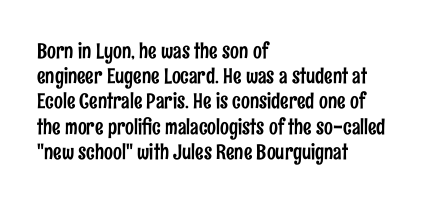
The image shows 21 px text type, upright; set left-aligned, line spacing 1.2x, normal letter spacing, not underlined.
